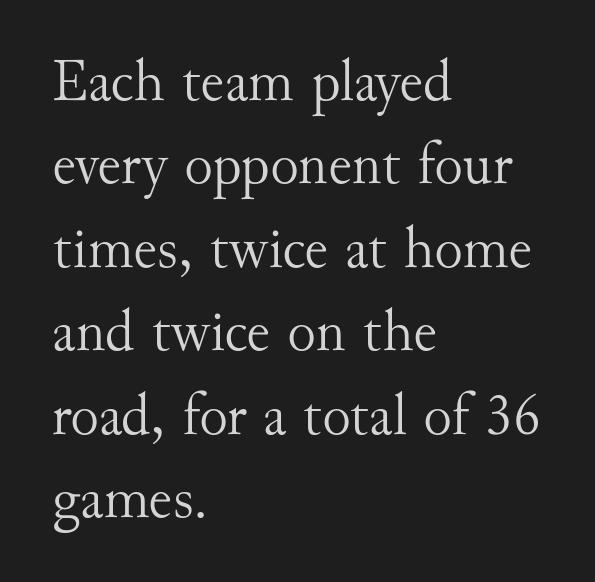
The image shows 60 px light serif type, upright; set left-aligned, normal line spacing (1.39x), normal letter spacing, not underlined; medium stroke contrast and a small x-height.
